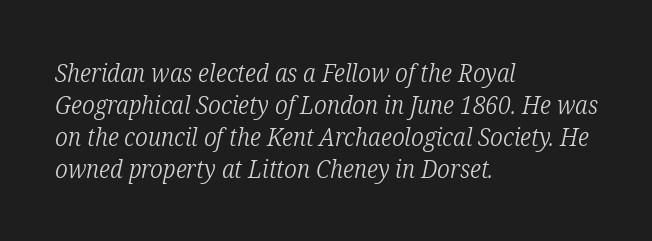
Q: Is the text bold? A: No.
Q: Is the text italic (slanted)? A: Yes, it leans right by about 12 degrees.
Q: Is the text underlined? A: No.
Q: How is the paragraph aligned? A: Left-aligned.
Q: Is the spacing between letters normal or unusually wide? A: Normal.
Q: Is the spacing between lines tight, normal or loose? A: Normal.
